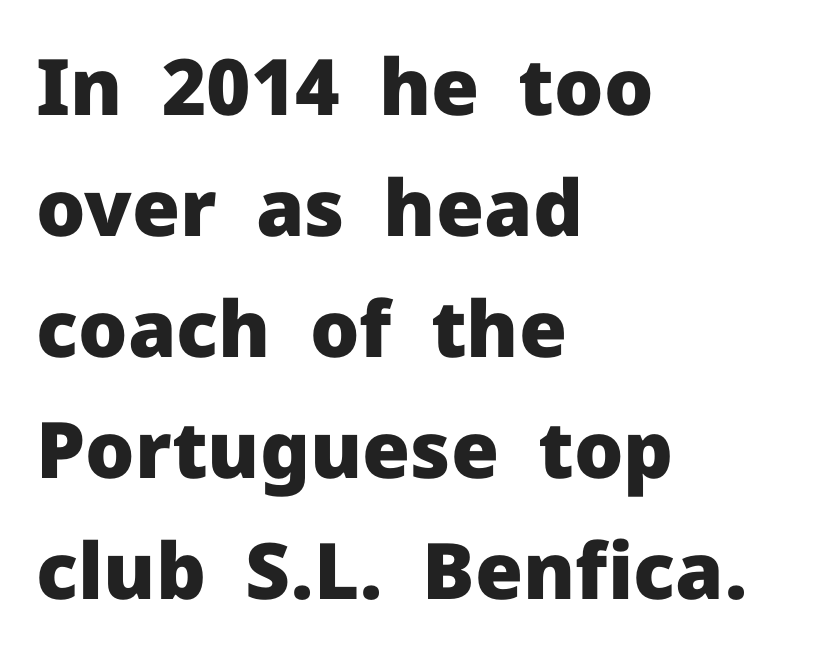
Words appear dense and cohesive because spacing is normal. The space beneath each line is pristine and unruled. How would I describe the line gaps? Plain and ordinary. Note the varied advance widths — an 'i' is clearly narrower than an 'm'. Plenty of ink on the page — the face is bold. Font category for this specimen: sans-serif.
